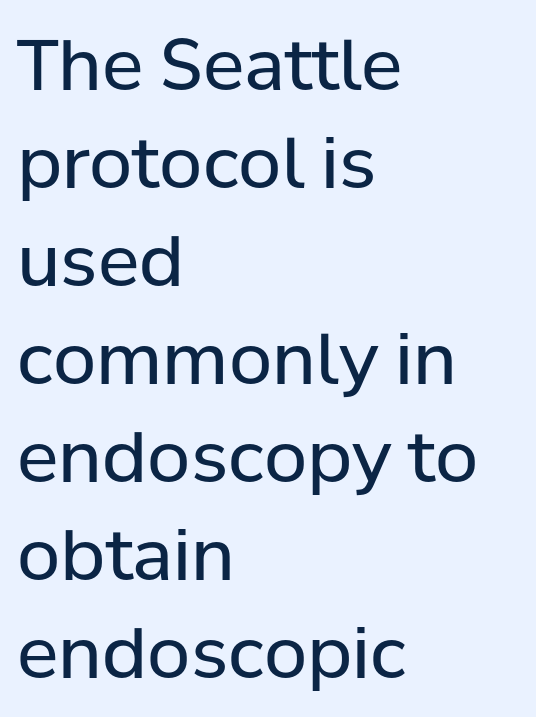
The image shows 70 px regular-weight sans-serif type, upright; set left-aligned, normal line spacing (1.4x), normal letter spacing, not underlined; low stroke contrast and a medium x-height.
